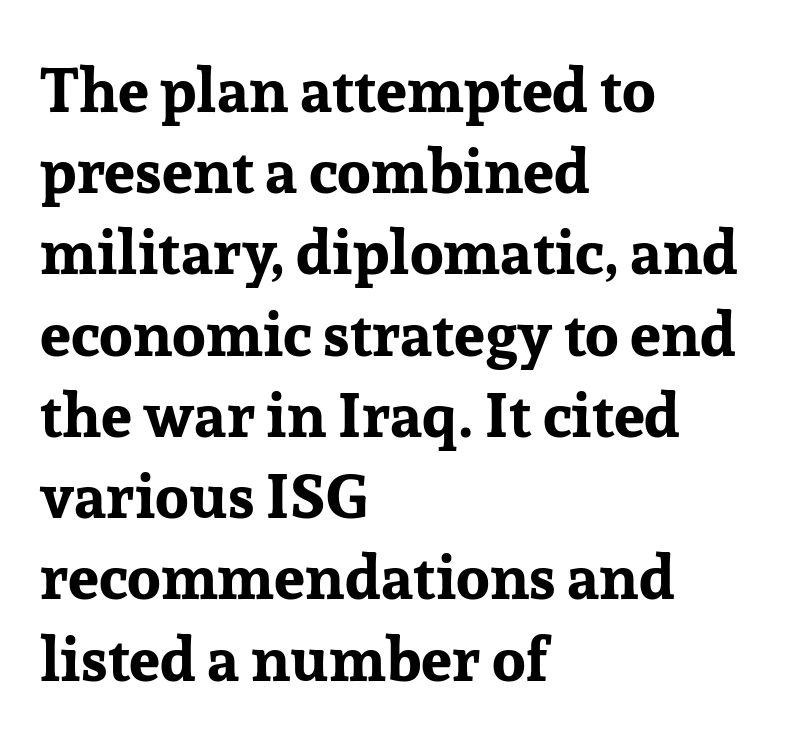
{"serif": "yes", "italic": "no", "bold": "yes", "weight": "bold", "width": "normal", "stroke_contrast": "low", "x_height": "medium", "monospaced": "no", "underline": "no", "align": "left", "line_spacing": "normal", "line_spacing_ratio": 1.31, "letter_spacing": "normal", "letter_spacing_em": 0.0, "glyph_px": 62}
